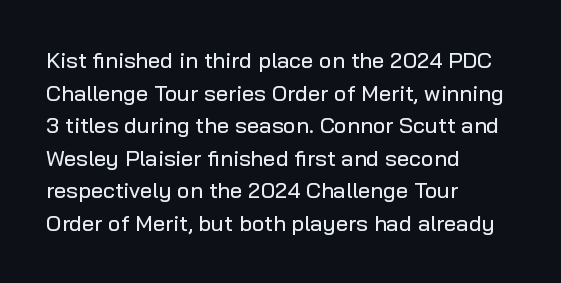
The image shows 22 px text type, upright; set left-aligned, normal line spacing (1.48x), normal letter spacing, not underlined.
